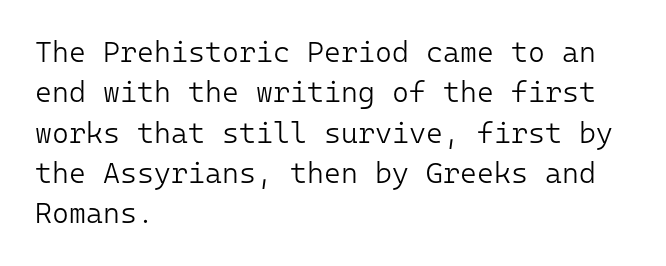
When letters stand straight like this, we call the style roman or upright. The typesetter chose a ragged-right arrangement here. The text was rendered using a sans face with plain stroke endings. The font is comparable to plain body text, perhaps lighter. Tracking value appears to be zero — textbook default spacing. The designer left line spacing at the default.
